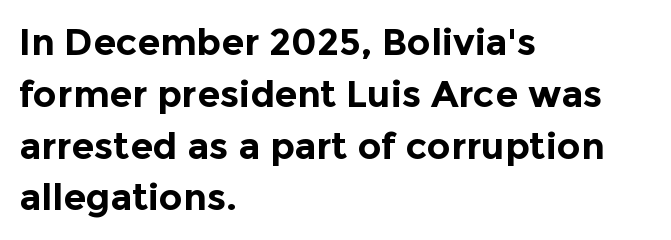
Q: Is the text bold? A: Yes.
Q: Is the text italic (slanted)? A: No, it is upright.
Q: Is the typeface a serif or a sans-serif typeface? A: Sans-serif.
Q: Is the text underlined? A: No.
Q: How is the paragraph aligned? A: Left-aligned.
Q: Is the spacing between letters normal or unusually wide? A: Normal.
Q: Is the spacing between lines tight, normal or loose? A: Normal.
Q: Width (condensed, normal, or wide)? A: Normal.
Q: x-height? A: Medium.
Q: Monospaced? A: No.
